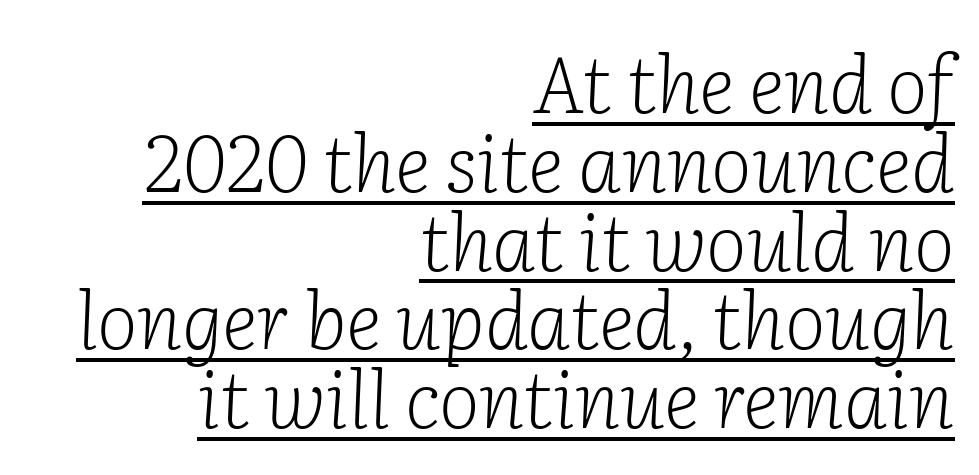
{"serif": "yes", "italic": "yes", "lean": "right", "slant_degrees": 2, "bold": "no", "weight": "light", "width": "normal", "stroke_contrast": "low", "x_height": "medium", "monospaced": "no", "underline": "yes", "align": "right", "line_spacing": "tight", "line_spacing_ratio": 1.01, "letter_spacing": "normal", "letter_spacing_em": 0.0, "glyph_px": 78}
